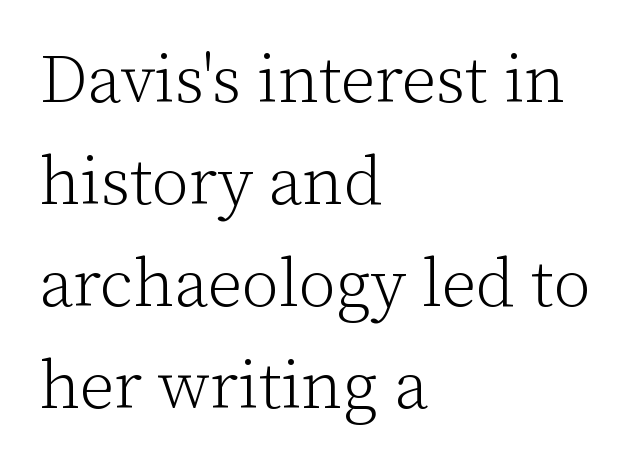
Designer's note — italics off, roman on. The space directly below the letters is spotless. Weight: regular or lighter. Reading down the block, your eye returns to a fixed left position each line. Each word holds together tightly as a unit, with standard inter-letter gaps.
